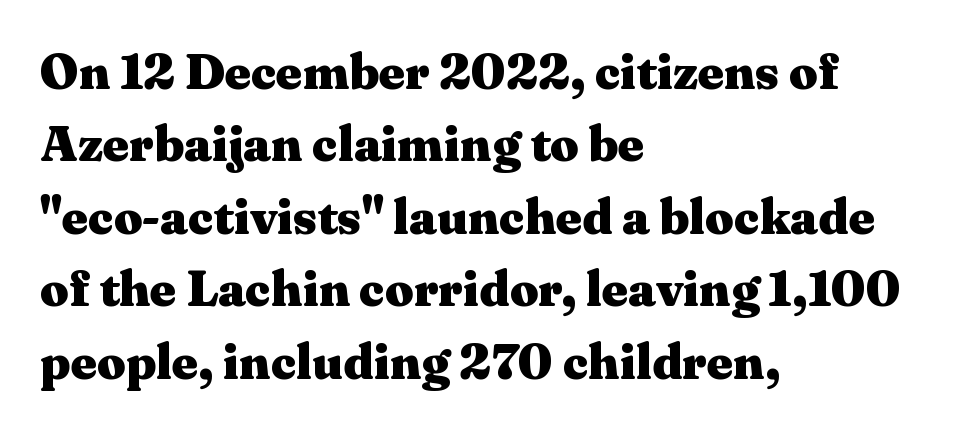
I'd call this a serif setting — the letters wear small feet. Rendered with straight, roman letterforms. Glyph-to-glyph distance matches everyday printed text. The block of text has a typical density, with ordinary space between rows. This is heavy type, rendered in bold.
